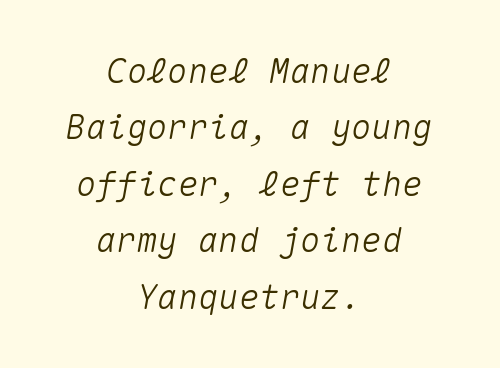
{"italic": "yes", "lean": "right", "slant_degrees": 10, "width": "normal", "stroke_contrast": "medium", "x_height": "medium", "monospaced": "yes", "underline": "no", "align": "center", "line_spacing": "normal", "line_spacing_ratio": 1.66, "letter_spacing": "normal", "letter_spacing_em": 0.0, "glyph_px": 34}
